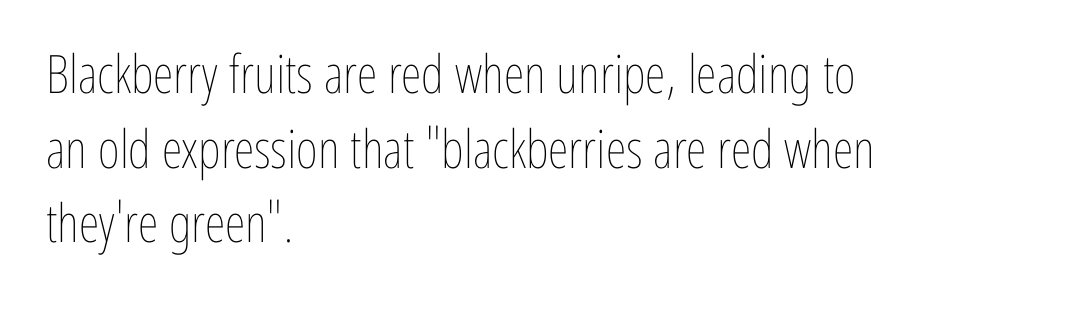
Q: Is the text bold? A: No.
Q: Is the text italic (slanted)? A: No, it is upright.
Q: Is the text underlined? A: No.
Q: How is the paragraph aligned? A: Left-aligned.
Q: Is the spacing between letters normal or unusually wide? A: Normal.
Q: Is the spacing between lines tight, normal or loose? A: Normal.
Q: Width (condensed, normal, or wide)? A: Condensed.
Q: Stroke contrast? A: Low.
Q: x-height? A: Medium.
Q: Monospaced? A: No.
